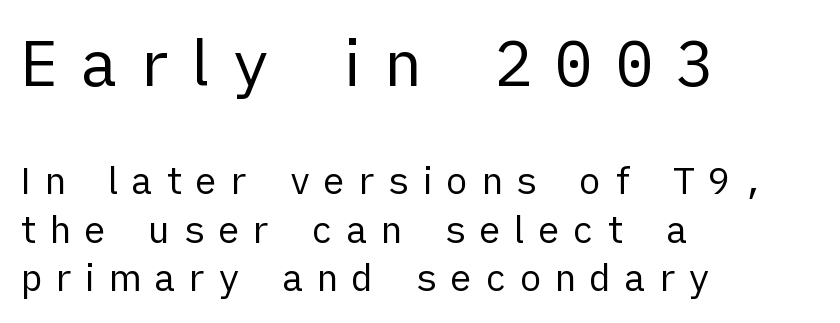
The image shows 64 px regular-weight sans-serif type, upright; set left-aligned, normal line spacing (1.32x), unusually wide letter spacing (+0.34 em), not underlined; the first (top) block is 1.73x larger; low stroke contrast and a medium x-height.
